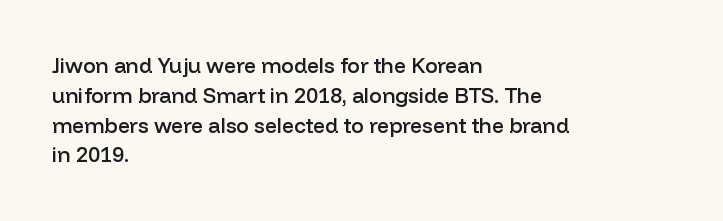
The image shows 21 px text type, upright; set left-aligned, normal line spacing (1.42x), normal letter spacing, not underlined.
